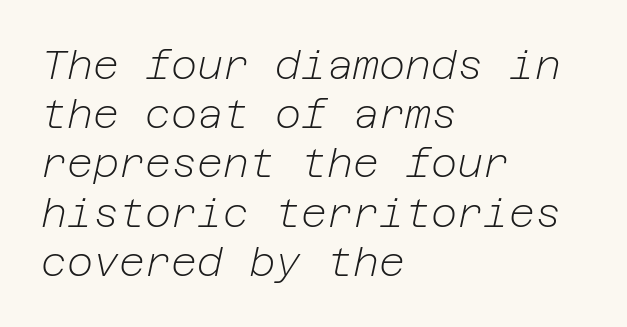
{"italic": "yes", "lean": "right", "slant_degrees": 12, "bold": "no", "weight": "light", "width": "normal", "stroke_contrast": "low", "x_height": "medium", "underline": "no", "align": "left", "line_spacing_ratio": 1.23, "letter_spacing": "normal", "letter_spacing_em": 0.0, "glyph_px": 40}
